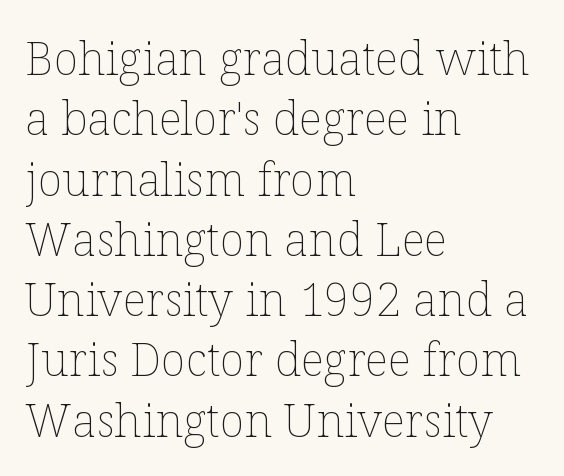
{"italic": "no", "bold": "no", "weight": "thin", "width": "normal", "stroke_contrast": "low", "x_height": "medium", "monospaced": "no", "underline": "no", "align": "left", "line_spacing": "normal", "line_spacing_ratio": 1.31, "letter_spacing": "normal", "letter_spacing_em": 0.0, "glyph_px": 46}
